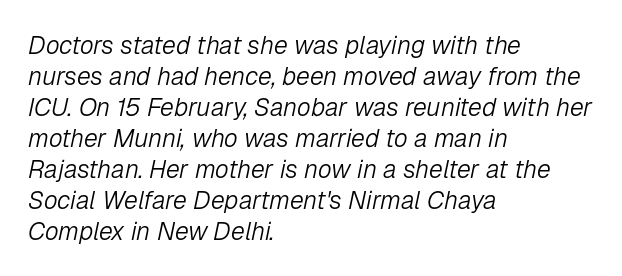
Q: Is the text bold? A: No.
Q: Is the text italic (slanted)? A: Yes, it leans right by about 12 degrees.
Q: Is the text underlined? A: No.
Q: How is the paragraph aligned? A: Left-aligned.
Q: Is the spacing between letters normal or unusually wide? A: Normal.
